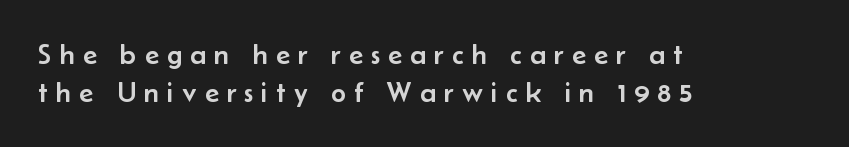
Q: Is the text italic (slanted)? A: No, it is upright.
Q: Is the typeface a serif or a sans-serif typeface? A: Sans-serif.
Q: Is the text underlined? A: No.
Q: How is the paragraph aligned? A: Left-aligned.
Q: Is the spacing between letters normal or unusually wide? A: Unusually wide.
Q: Is the spacing between lines tight, normal or loose? A: Normal.
Q: Width (condensed, normal, or wide)? A: Normal.
Q: Stroke contrast? A: Low.
Q: x-height? A: Small.
Q: Monospaced? A: No.
